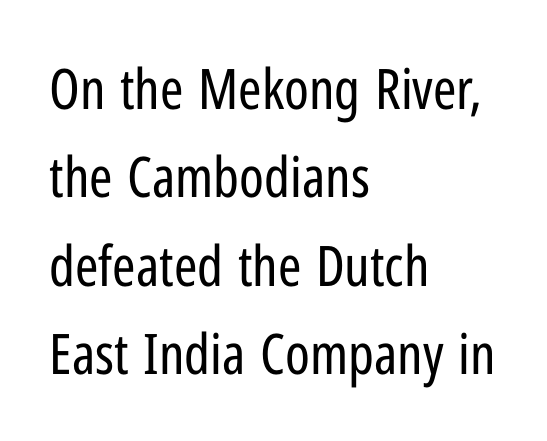
The image shows 56 px regular-weight, condensed sans-serif type, upright; set left-aligned, normal line spacing (1.58x), normal letter spacing, not underlined; low stroke contrast and a medium x-height.
